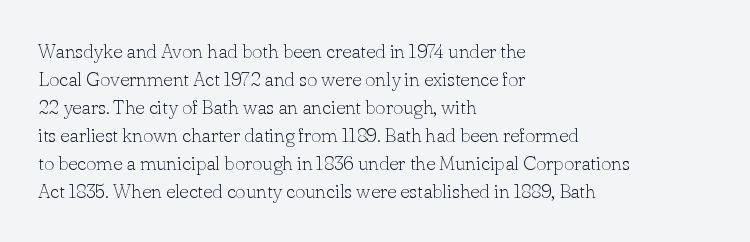
The image shows 20 px text type, upright; set left-aligned, normal line spacing (1.4x), normal letter spacing, not underlined.
